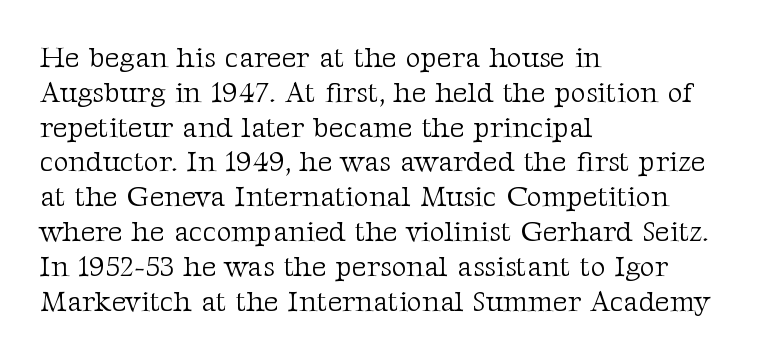
Weight class: somewhere from thin through regular. Which margin do the lines hug? The left one — the right edge is uneven. The specimen reads as upright at a glance. A typesetter would call this proportional, since set widths differ per character.
